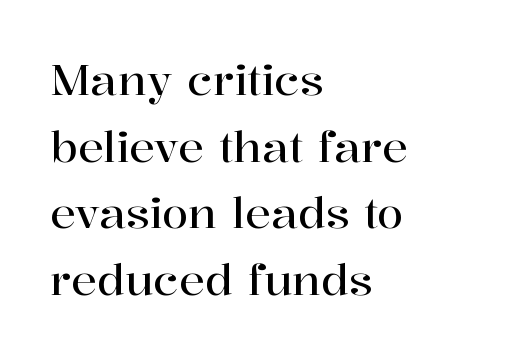
{"serif": "yes", "italic": "no", "width": "normal", "stroke_contrast": "high", "x_height": "medium", "monospaced": "no", "underline": "no", "align": "left", "line_spacing": "normal", "line_spacing_ratio": 1.55, "letter_spacing": "normal", "letter_spacing_em": 0.0, "glyph_px": 43}
